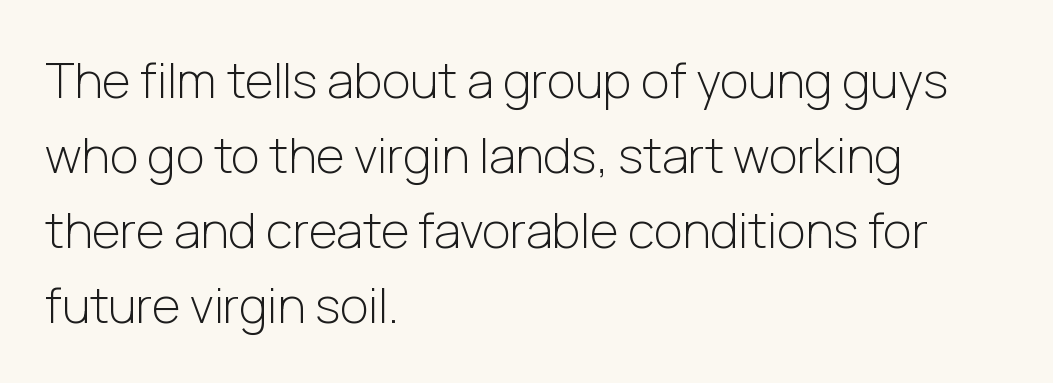
{"serif": "no", "italic": "no", "bold": "no", "weight": "light", "width": "normal", "stroke_contrast": "low", "x_height": "medium", "monospaced": "no", "underline": "no", "align": "left", "line_spacing": "normal", "line_spacing_ratio": 1.53, "letter_spacing": "normal", "letter_spacing_em": 0.0, "glyph_px": 49}
